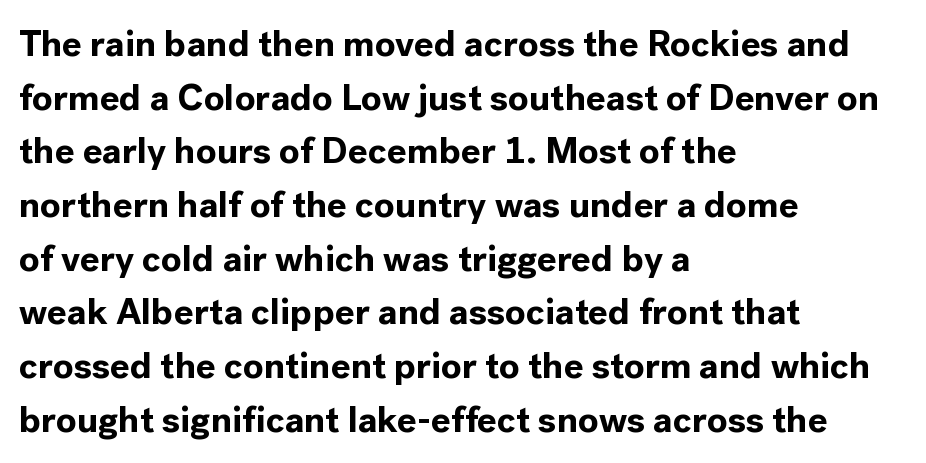
Chunky letters — that's bold for sure. Tracking here is standard; glyphs follow each other at the usual distance. Just letters on the line, the space beneath them empty. Leftover space on each line is placed entirely after the last word.
